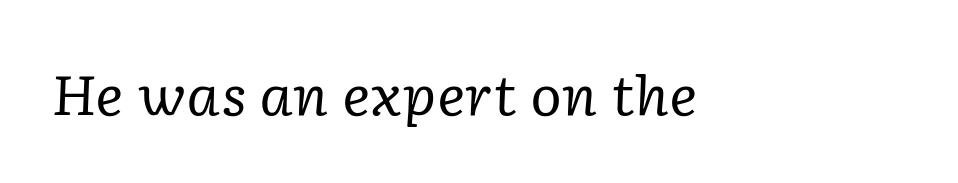
The image shows 54 px regular-weight serif type, italic (leaning right); set normal letter spacing, not underlined; low stroke contrast and a medium x-height.
